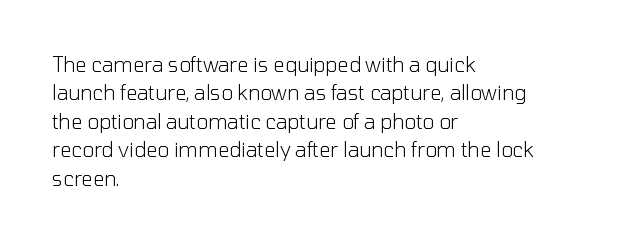
Glyph-to-glyph distance matches everyday printed text. One glance says typical: line gaps are just what's usual. A bare baseline throughout the passage. Does the lettering tilt? It doesn't — this is upright.
